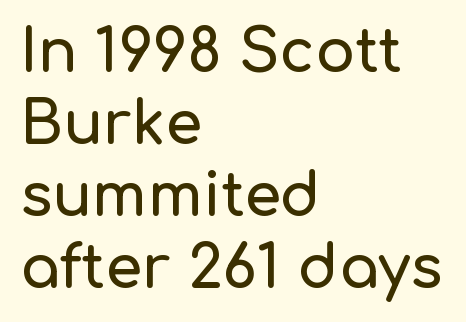
The image shows 59 px sans-serif type, upright; set left-aligned, line spacing 1.22x, normal letter spacing, not underlined; low stroke contrast and a medium x-height.
